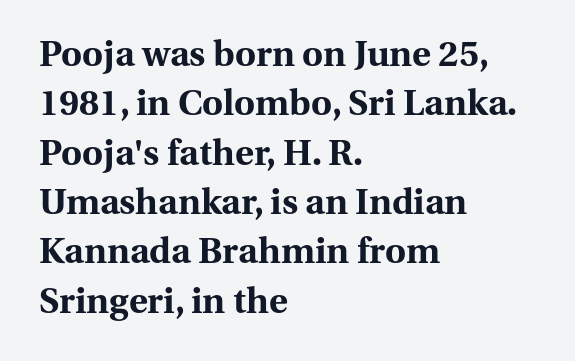
Q: Is the text bold? A: Yes.
Q: Is the text italic (slanted)? A: No, it is upright.
Q: Is the typeface a serif or a sans-serif typeface? A: Serif.
Q: Is the text underlined? A: No.
Q: How is the paragraph aligned? A: Left-aligned.
Q: Is the spacing between letters normal or unusually wide? A: Normal.
Q: Is the spacing between lines tight, normal or loose? A: Normal.
Q: Width (condensed, normal, or wide)? A: Normal.
Q: Stroke contrast? A: Medium.
Q: x-height? A: Medium.
Q: Monospaced? A: No.
